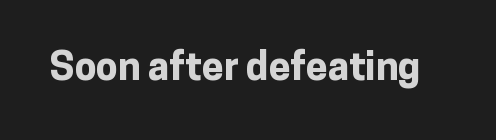
The image shows 39 px bold sans-serif type, upright; set normal letter spacing, not underlined; low stroke contrast and a medium x-height.
